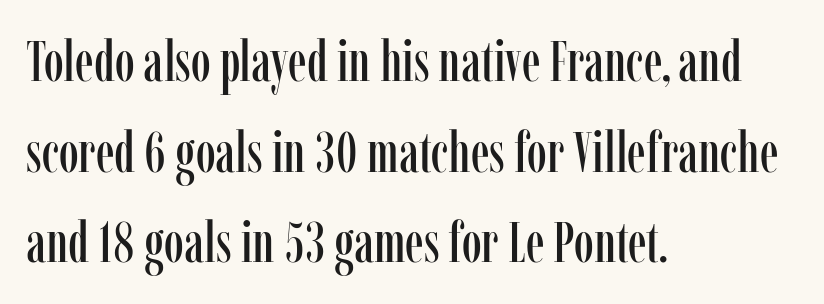
Q: Is the text italic (slanted)? A: No, it is upright.
Q: Is the typeface a serif or a sans-serif typeface? A: Serif.
Q: Is the text underlined? A: No.
Q: How is the paragraph aligned? A: Left-aligned.
Q: Is the spacing between letters normal or unusually wide? A: Normal.
Q: Is the spacing between lines tight, normal or loose? A: Normal.
Q: Width (condensed, normal, or wide)? A: Condensed.
Q: Stroke contrast? A: Low.
Q: x-height? A: Medium.
Q: Monospaced? A: No.
